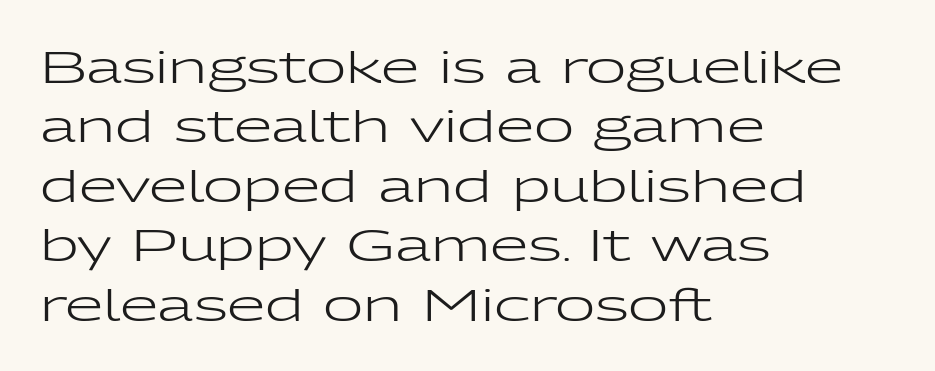
{"serif": "no", "italic": "no", "bold": "no", "weight": "regular", "width": "wide", "stroke_contrast": "low", "x_height": "medium", "monospaced": "no", "underline": "no", "align": "left", "line_spacing": "normal", "line_spacing_ratio": 1.35, "letter_spacing": "normal", "letter_spacing_em": 0.0, "glyph_px": 44}
